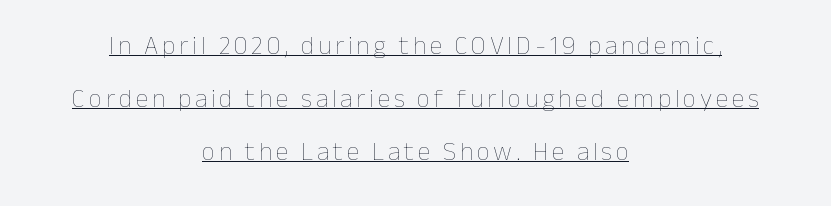
The image shows 26 px text type, upright; set centered, loose line spacing (2.04x), underlined.
